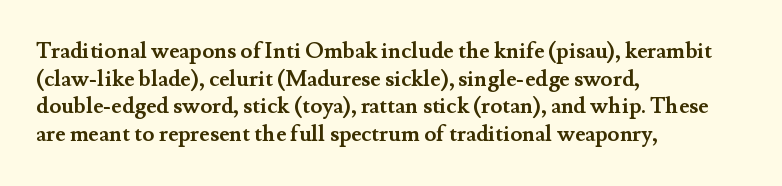
{"italic": "no", "bold": "yes", "underline": "no", "align": "left", "line_spacing": "normal", "line_spacing_ratio": 1.26, "letter_spacing": "normal", "letter_spacing_em": 0.0, "glyph_px": 22}
